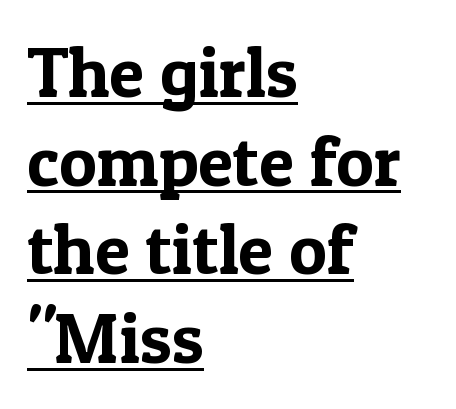
{"serif": "yes", "italic": "no", "width": "normal", "x_height": "medium", "monospaced": "no", "underline": "yes", "align": "left", "line_spacing": "normal", "line_spacing_ratio": 1.25, "letter_spacing": "normal", "letter_spacing_em": 0.0, "glyph_px": 71}
